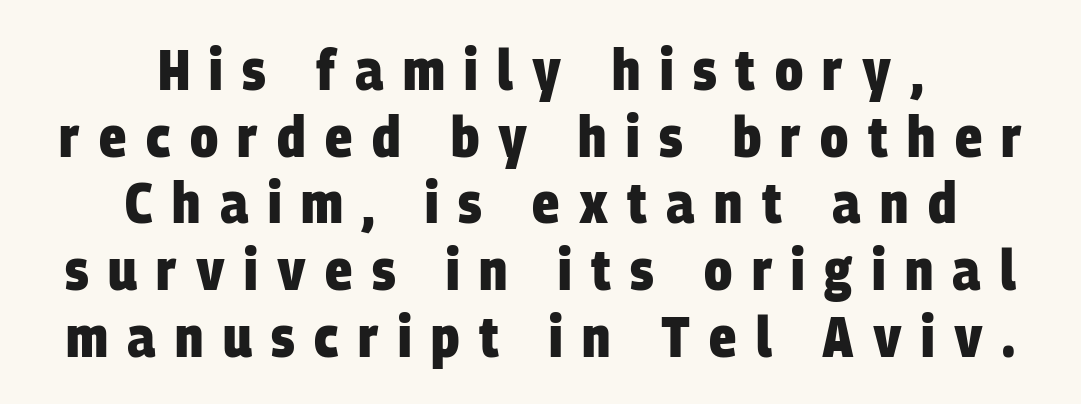
The image shows 57 px heavy, condensed sans-serif type; set centered, line spacing 1.17x, unusually wide letter spacing (+0.34 em), not underlined; low stroke contrast and a large x-height.
